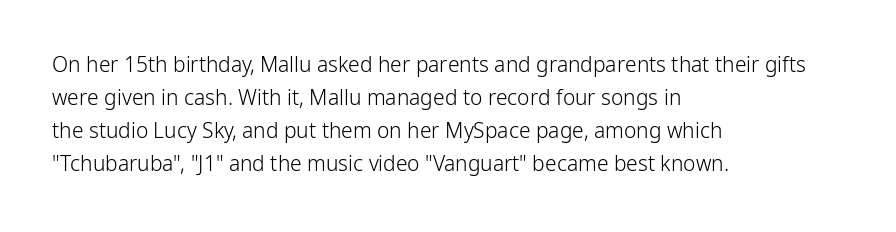
{"italic": "no", "bold": "no", "underline": "no", "align": "left", "line_spacing": "normal", "line_spacing_ratio": 1.57, "letter_spacing": "normal", "letter_spacing_em": 0.0, "glyph_px": 21}
